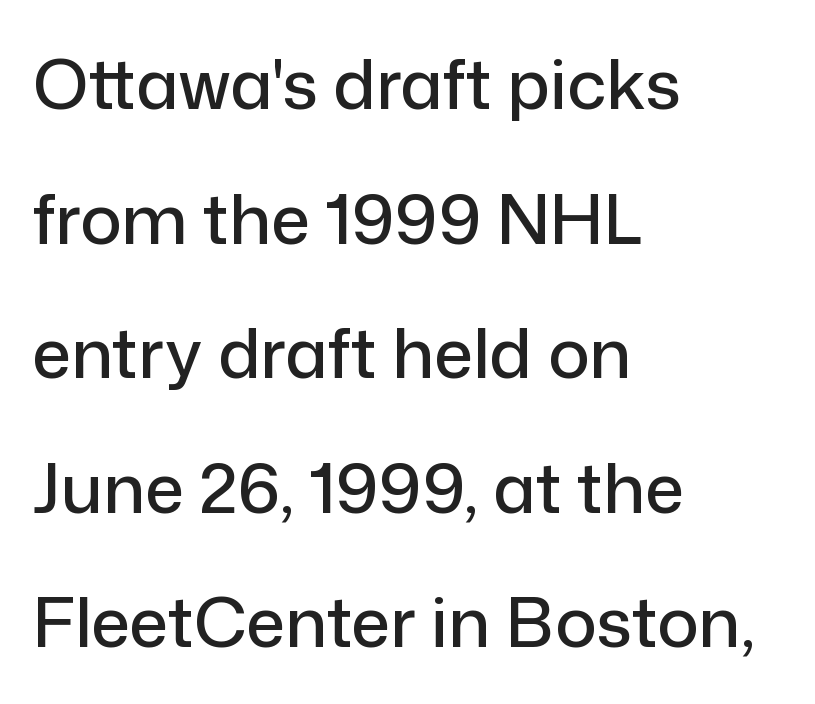
Q: Is the text italic (slanted)? A: No, it is upright.
Q: Is the typeface a serif or a sans-serif typeface? A: Sans-serif.
Q: Is the text underlined? A: No.
Q: How is the paragraph aligned? A: Left-aligned.
Q: Is the spacing between letters normal or unusually wide? A: Normal.
Q: Is the spacing between lines tight, normal or loose? A: Loose.
Q: Width (condensed, normal, or wide)? A: Normal.
Q: Stroke contrast? A: Low.
Q: x-height? A: Medium.
Q: Monospaced? A: No.
